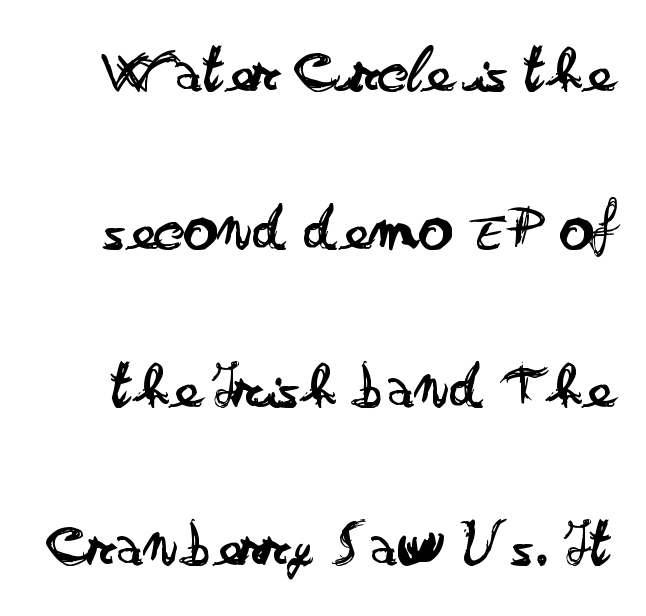
Characters remain perfectly vertical along every line. The vertical gap from one line to the next is large. Each letter keeps its own natural width here, so spacing adapts to shape. Weight: in the light-to-regular range. Nobody touched the tracking dial on this one. A clean baseline with only descenders dipping below it.
